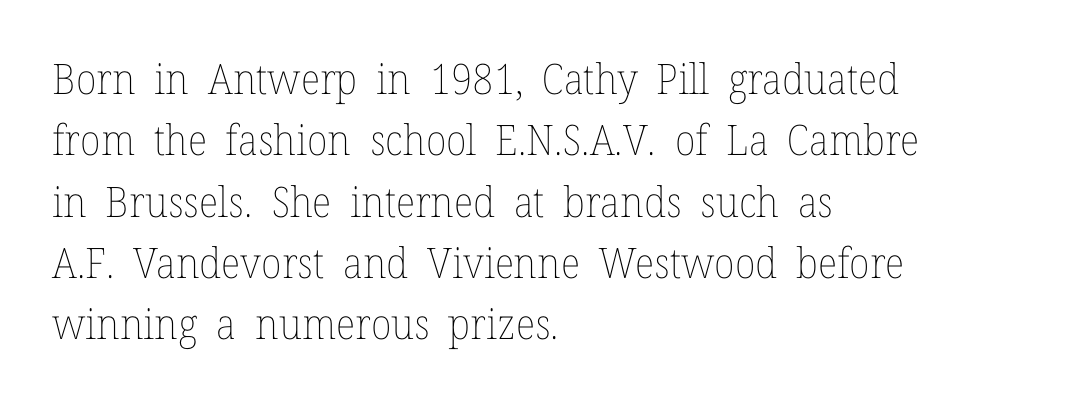
Q: Is the text bold? A: No.
Q: Is the text italic (slanted)? A: No, it is upright.
Q: Is the text underlined? A: No.
Q: How is the paragraph aligned? A: Left-aligned.
Q: Is the spacing between letters normal or unusually wide? A: Normal.
Q: Is the spacing between lines tight, normal or loose? A: Normal.
Q: Width (condensed, normal, or wide)? A: Normal.
Q: Stroke contrast? A: Low.
Q: x-height? A: Medium.
Q: Monospaced? A: No.
